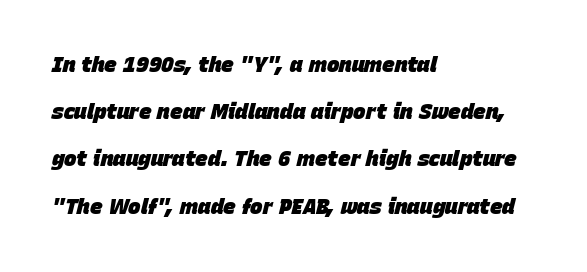
Q: Is the text bold? A: Yes.
Q: Is the text italic (slanted)? A: Yes, it leans right by about 15 degrees.
Q: Is the text underlined? A: No.
Q: How is the paragraph aligned? A: Left-aligned.
Q: Is the spacing between letters normal or unusually wide? A: Normal.
Q: Is the spacing between lines tight, normal or loose? A: Loose.
